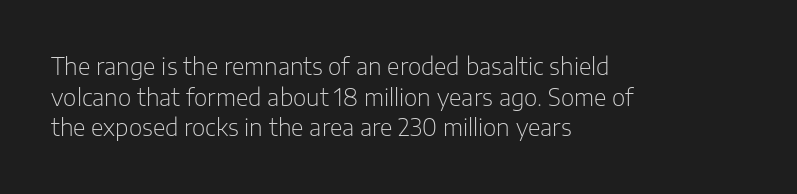
{"italic": "no", "bold": "no", "underline": "no", "align": "left", "line_spacing": "normal", "line_spacing_ratio": 1.33, "letter_spacing": "normal", "letter_spacing_em": 0.0, "glyph_px": 23}
